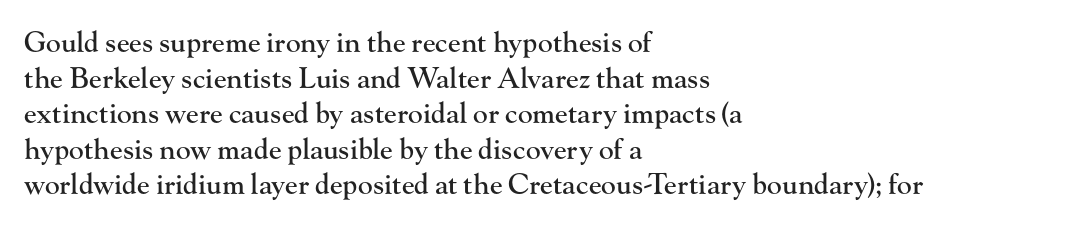
The image shows 28 px serif type, upright; set left-aligned, normal line spacing (1.27x), normal letter spacing, not underlined; high stroke contrast and a small x-height.
